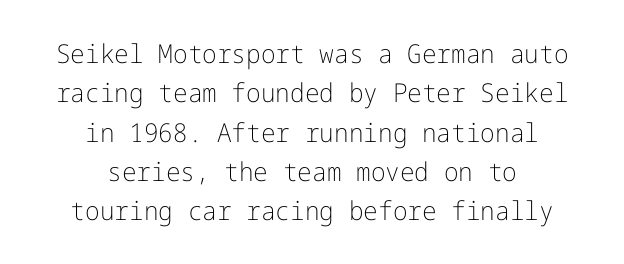
The lettering holds an erect, upright posture throughout. Where is the straight margin? There isn't one; the lines are centered. Glyph-to-glyph distance matches everyday printed text. The passage shown is not underscored anywhere. Vertically, the passage feels balanced, rows spaced as you'd expect. The typesetting does not lean heavy: it is not bold.
